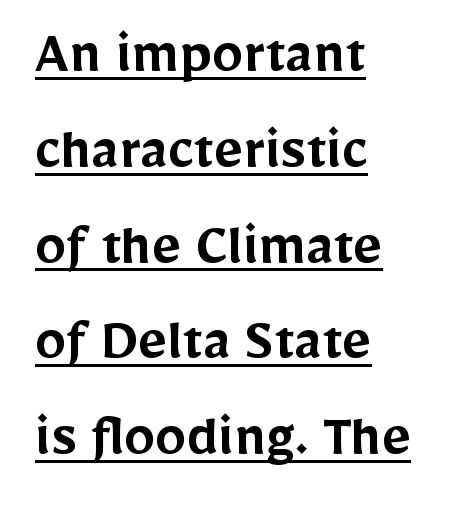
Q: Is the text bold? A: Semi-bold.
Q: Is the text italic (slanted)? A: No, it is upright.
Q: Is the typeface a serif or a sans-serif typeface? A: Sans-serif.
Q: Is the text underlined? A: Yes.
Q: How is the paragraph aligned? A: Left-aligned.
Q: Is the spacing between letters normal or unusually wide? A: Normal.
Q: Is the spacing between lines tight, normal or loose? A: Normal.
Q: Width (condensed, normal, or wide)? A: Normal.
Q: Stroke contrast? A: Low.
Q: x-height? A: Medium.
Q: Monospaced? A: No.
